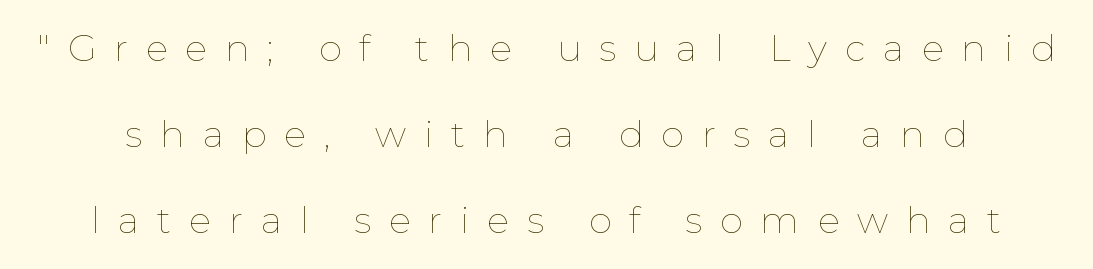
Q: Is the text bold? A: No.
Q: Is the text italic (slanted)? A: No, it is upright.
Q: Is the text underlined? A: No.
Q: Is the spacing between letters normal or unusually wide? A: Unusually wide.
Q: Is the spacing between lines tight, normal or loose? A: Loose.
Q: Width (condensed, normal, or wide)? A: Normal.
Q: Stroke contrast? A: Low.
Q: x-height? A: Medium.
Q: Monospaced? A: No.
